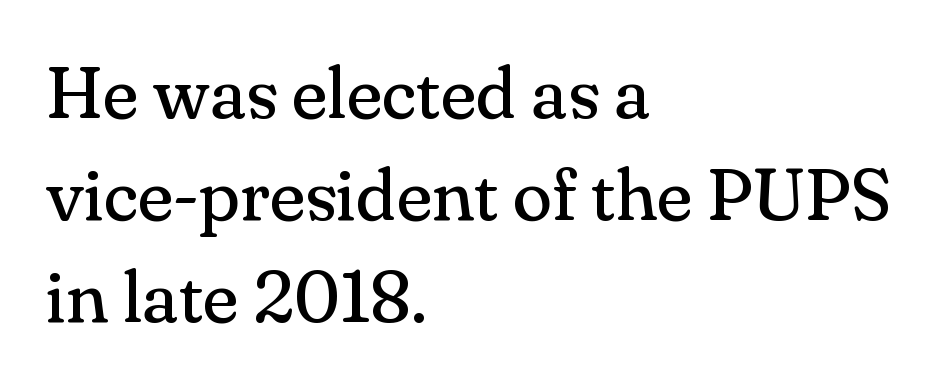
One glance says typical: line gaps are just what's usual. Between one letter and the next there's only the usual sliver of space. Has an underline been added? It has not. Horizontally, the lines are justified to the leading edge only.
